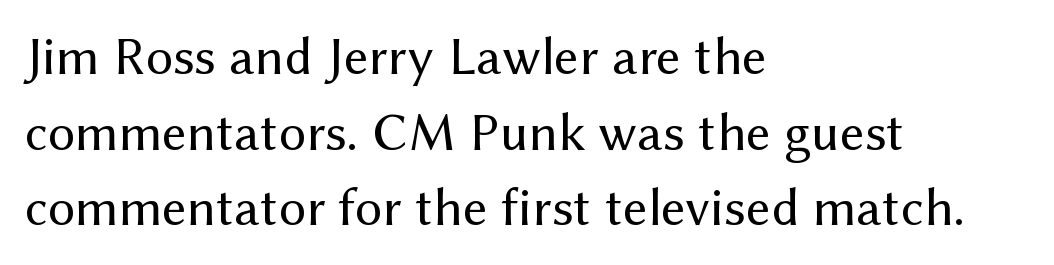
Q: Is the text bold? A: No.
Q: Is the text italic (slanted)? A: No, it is upright.
Q: Is the typeface a serif or a sans-serif typeface? A: Sans-serif.
Q: Is the text underlined? A: No.
Q: How is the paragraph aligned? A: Left-aligned.
Q: Is the spacing between letters normal or unusually wide? A: Normal.
Q: Is the spacing between lines tight, normal or loose? A: Normal.
Q: Width (condensed, normal, or wide)? A: Normal.
Q: Stroke contrast? A: Medium.
Q: x-height? A: Medium.
Q: Monospaced? A: No.
